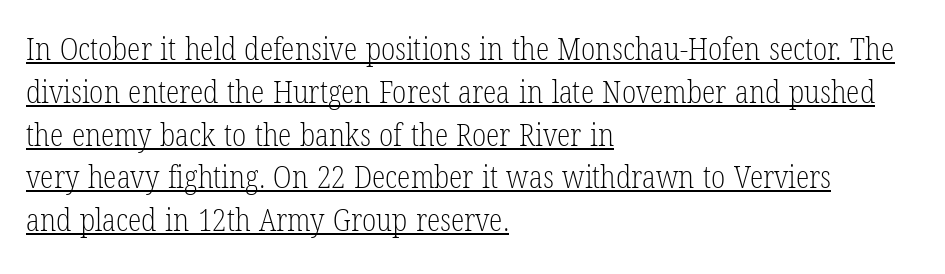
The image shows 31 px light, condensed serif type, upright; set left-aligned, normal line spacing (1.38x), normal letter spacing, underlined; low stroke contrast and a medium x-height.
